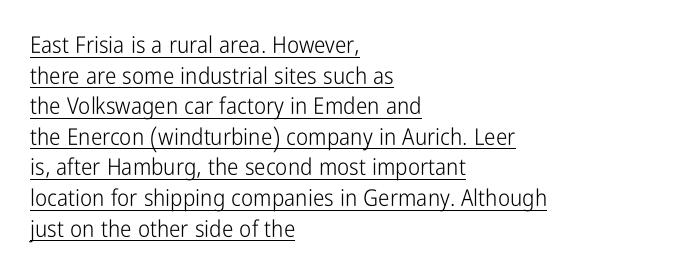
The image shows 23 px text type, upright; set left-aligned, normal line spacing (1.33x), normal letter spacing, underlined.
